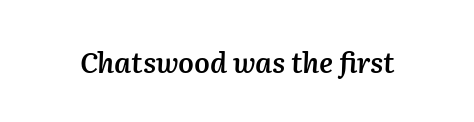
The image shows 28 px semibold type, italic (leaning right); set normal letter spacing, not underlined; medium stroke contrast and a medium x-height.
